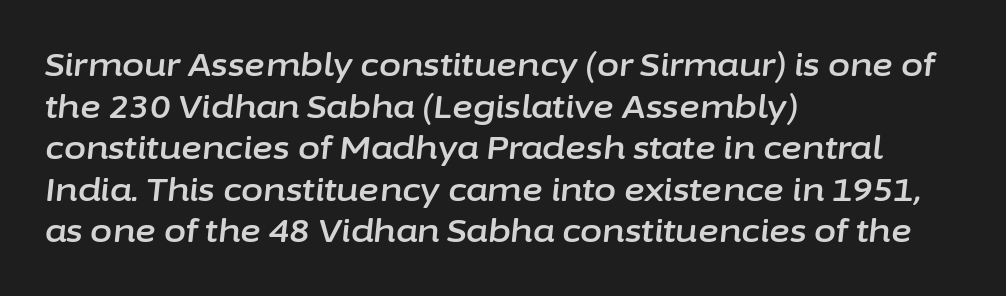
The passage shown stacks its lines at a standard gap. Every row of glyphs begins at an identical x-position on the left. This sample has the flowing, uneven cadence of proportional lettering. You could call the tracking neutral — neither tight nor loose.
